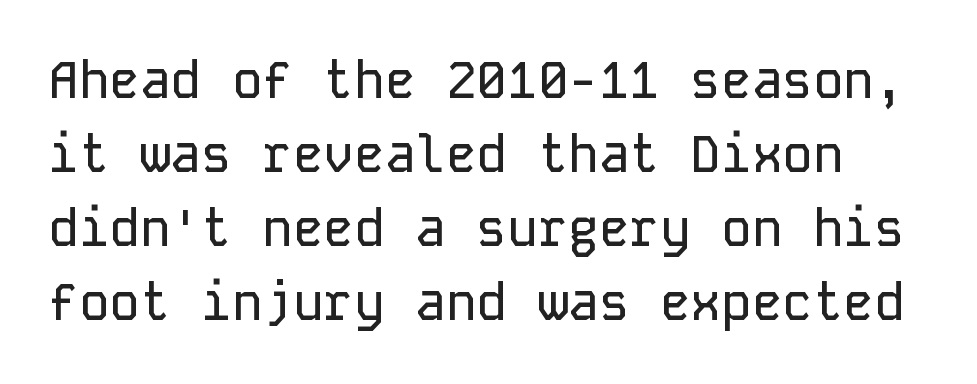
The image shows 51 px sans-serif type, upright, monospaced; set normal line spacing (1.45x), normal letter spacing, not underlined; low stroke contrast and a medium x-height.
